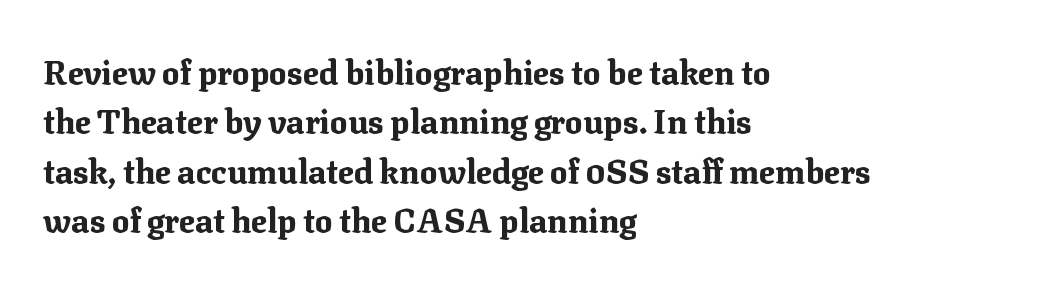
Q: Is the text bold? A: Yes.
Q: Is the text italic (slanted)? A: No, it is upright.
Q: Is the typeface a serif or a sans-serif typeface? A: Serif.
Q: Is the text underlined? A: No.
Q: How is the paragraph aligned? A: Left-aligned.
Q: Is the spacing between letters normal or unusually wide? A: Normal.
Q: Is the spacing between lines tight, normal or loose? A: Normal.
Q: Width (condensed, normal, or wide)? A: Normal.
Q: Stroke contrast? A: Medium.
Q: x-height? A: Medium.
Q: Monospaced? A: No.
